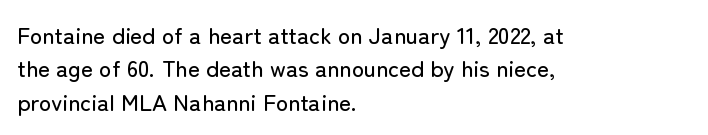
The rendering uses a moderate line-height, typical for paragraphs. These lines were composed using upright roman letters. The gaps between neighbouring characters are ordinary and unremarkable. Has an underline been added? It has not. Line starts are locked; line ends wander.
